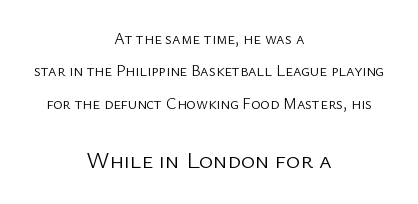
Q: Is the text bold? A: No.
Q: Is the text italic (slanted)? A: No, it is upright.
Q: Is the text underlined? A: No.
Q: How is the paragraph aligned? A: Centered.
Q: Is the spacing between letters normal or unusually wide? A: Normal.
Q: Is the spacing between lines tight, normal or loose? A: Loose.
Q: Which block of text is set in a larger size, the first (top) or the second (bottom)? A: The second (bottom) one.
